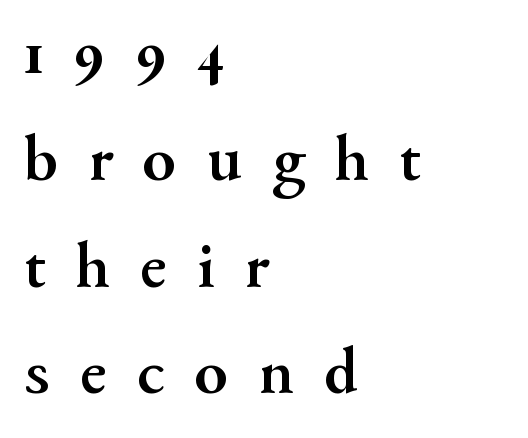
The image shows 68 px semibold serif type, upright; set left-aligned, normal line spacing (1.57x), unusually wide letter spacing (+0.44 em), not underlined; medium stroke contrast and a small x-height.
